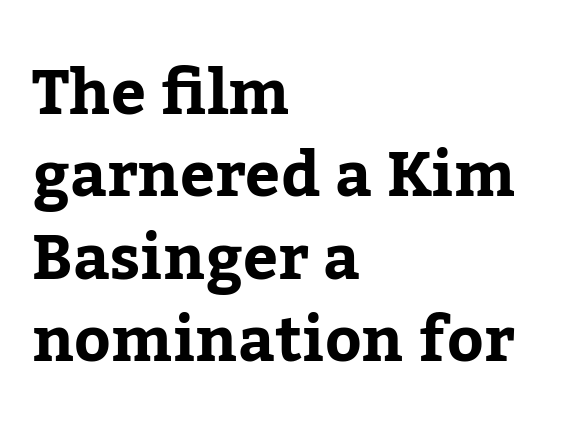
Weight: bold. Underline: absent. Each letter's strokes conclude with small projecting serifs. Every stem runs plumb, perpendicular to the baseline. Regarding leading, the lines here are spaced in the standard way.
